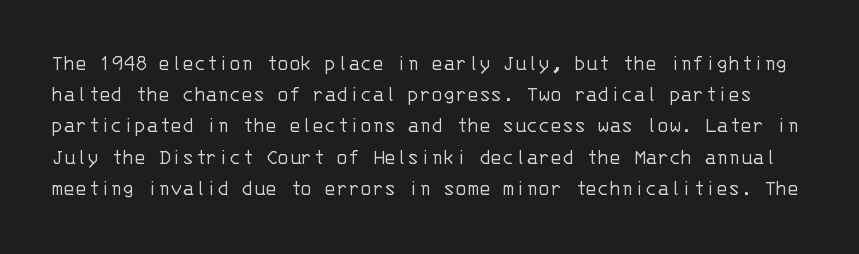
The image shows 22 px text type, upright; set normal line spacing (1.42x), normal letter spacing, not underlined.
